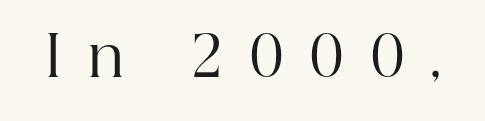
The image shows 56 px regular-weight serif type, upright; set unusually wide letter spacing (+0.49 em), not underlined; high stroke contrast and a medium x-height.
